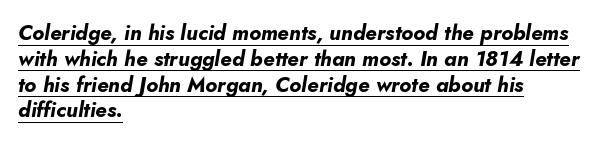
Q: Is the text bold? A: Yes.
Q: Is the text italic (slanted)? A: Yes, it leans right by about 10 degrees.
Q: Is the text underlined? A: Yes.
Q: How is the paragraph aligned? A: Left-aligned.
Q: Is the spacing between letters normal or unusually wide? A: Normal.
